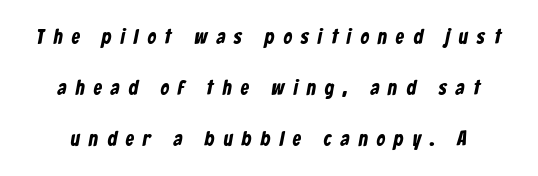
Q: Is the text bold? A: Yes.
Q: Is the text underlined? A: No.
Q: Is the spacing between letters normal or unusually wide? A: Unusually wide.
Q: Is the spacing between lines tight, normal or loose? A: Loose.
